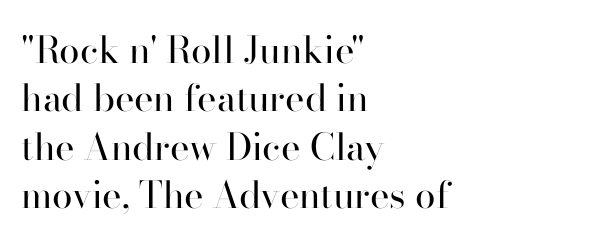
Q: Is the text bold? A: No.
Q: Is the text italic (slanted)? A: No, it is upright.
Q: Is the typeface a serif or a sans-serif typeface? A: Serif.
Q: Is the text underlined? A: No.
Q: How is the paragraph aligned? A: Left-aligned.
Q: Is the spacing between letters normal or unusually wide? A: Normal.
Q: Is the spacing between lines tight, normal or loose? A: Normal.
Q: Width (condensed, normal, or wide)? A: Normal.
Q: Stroke contrast? A: High.
Q: x-height? A: Small.
Q: Monospaced? A: No.
